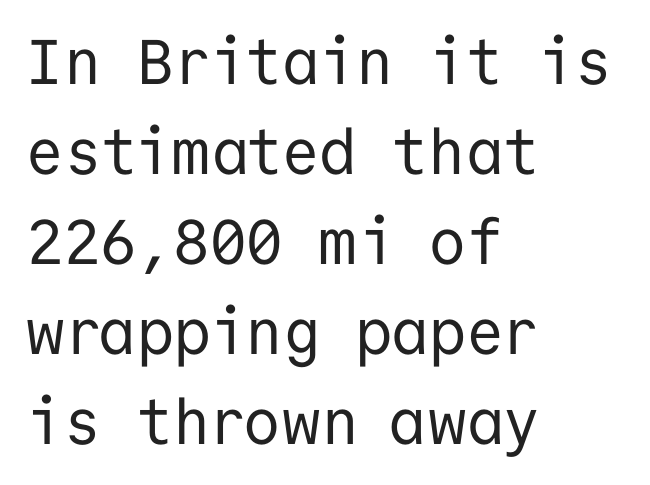
Q: Is the text bold? A: No.
Q: Is the text italic (slanted)? A: No, it is upright.
Q: Is the typeface a serif or a sans-serif typeface? A: Sans-serif.
Q: Is the text underlined? A: No.
Q: How is the paragraph aligned? A: Left-aligned.
Q: Is the spacing between letters normal or unusually wide? A: Normal.
Q: Is the spacing between lines tight, normal or loose? A: Normal.
Q: Width (condensed, normal, or wide)? A: Normal.
Q: Stroke contrast? A: Low.
Q: x-height? A: Medium.
Q: Monospaced? A: Yes.
